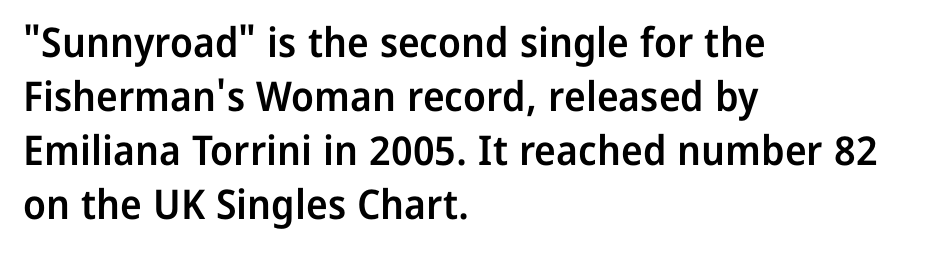
Q: Is the text bold? A: Semi-bold.
Q: Is the text italic (slanted)? A: No, it is upright.
Q: Is the typeface a serif or a sans-serif typeface? A: Sans-serif.
Q: Is the text underlined? A: No.
Q: How is the paragraph aligned? A: Left-aligned.
Q: Is the spacing between letters normal or unusually wide? A: Normal.
Q: Is the spacing between lines tight, normal or loose? A: Normal.
Q: Width (condensed, normal, or wide)? A: Normal.
Q: Stroke contrast? A: Low.
Q: x-height? A: Medium.
Q: Monospaced? A: No.
